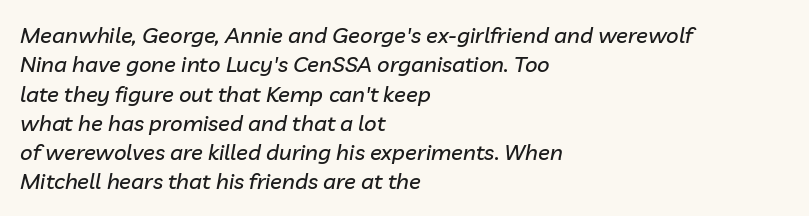
The image shows 22 px text type, italic (leaning right); set left-aligned, normal line spacing (1.33x), normal letter spacing, not underlined.
